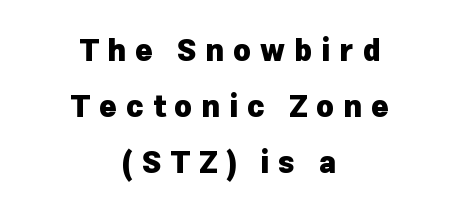
Varying glyph widths throughout — classic text-font behaviour. Words float on clear page, feet unadorned. The setting favours the middle, as headings and verse often do. What kind of face is this? One without serifs — a sans.
